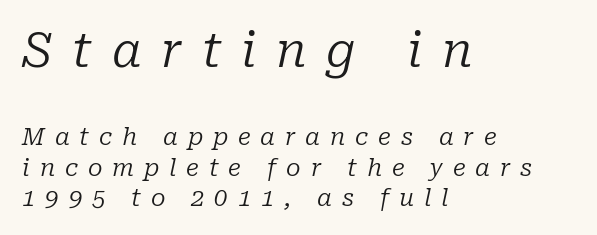
The strip under each line holds only bare page. A typesetter would mark this as italic. The text block is weighted toward the left margin, trailing off unevenly rightward. The passage shown begins with its larger block and ends with its smaller one. Stroke terminals: seriffed.
